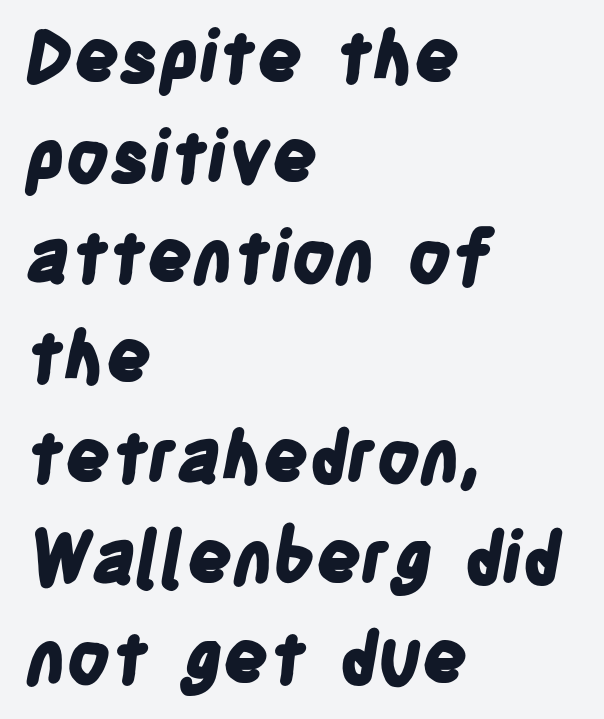
{"serif": "no", "bold": "yes", "weight": "bold", "width": "condensed", "stroke_contrast": "low", "x_height": "large", "monospaced": "no", "underline": "no", "align": "left", "line_spacing": "normal", "line_spacing_ratio": 1.41, "letter_spacing": "normal", "letter_spacing_em": 0.0, "glyph_px": 71}
